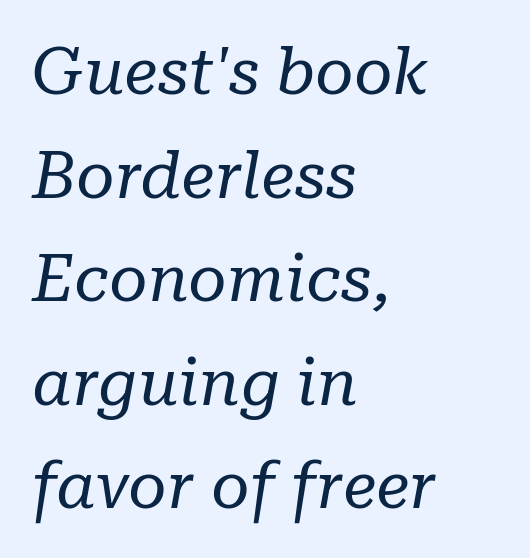
Q: Is the text bold? A: No.
Q: Is the text italic (slanted)? A: Yes, it leans right by about 10 degrees.
Q: Is the typeface a serif or a sans-serif typeface? A: Serif.
Q: Is the text underlined? A: No.
Q: How is the paragraph aligned? A: Left-aligned.
Q: Is the spacing between letters normal or unusually wide? A: Normal.
Q: Is the spacing between lines tight, normal or loose? A: Normal.
Q: Width (condensed, normal, or wide)? A: Normal.
Q: Stroke contrast? A: Low.
Q: x-height? A: Medium.
Q: Monospaced? A: No.
